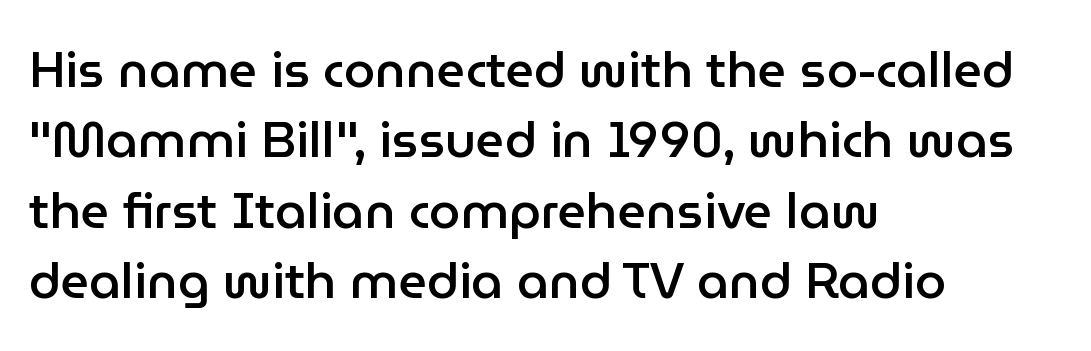
Words appear dense and cohesive because spacing is normal. A typesetter would call this leading conventional body-copy spacing. The passage shown is typed in a proportional face where columns would drift. Italic: no, the glyphs are upright roman. Moderately thickened strokes mark this as semibold type. I'd call this a sans setting — the letters go barefoot.
